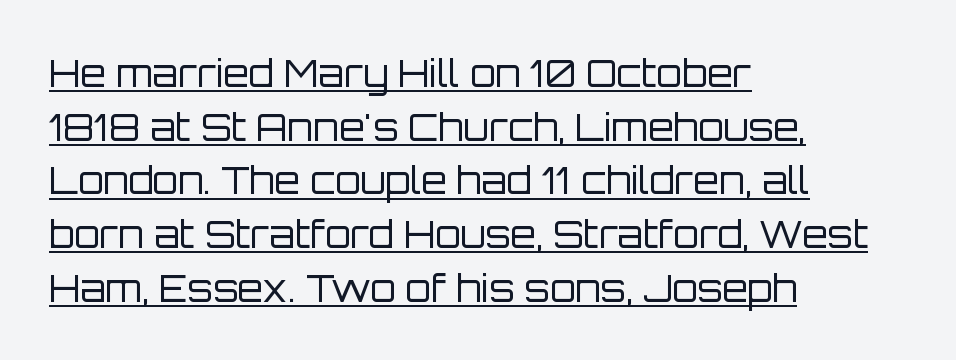
{"serif": "no", "italic": "no", "bold": "no", "weight": "regular", "width": "normal", "stroke_contrast": "low", "x_height": "large", "monospaced": "no", "underline": "yes", "align": "left", "line_spacing": "normal", "line_spacing_ratio": 1.45, "letter_spacing": "normal", "letter_spacing_em": 0.0, "glyph_px": 37}
